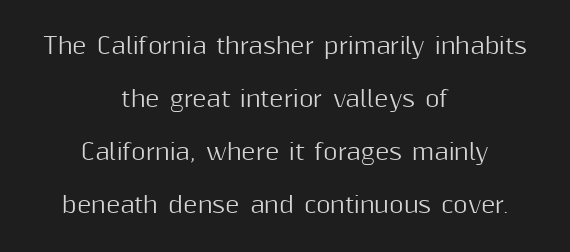
Each line is balanced around a shared central axis. This block would shrink considerably if given ordinary leading; it's expanded now. Honestly, the letter spacing is just normal — you wouldn't notice it. Posture: straight, roman, zero tilt. Descenders hang freely into open space.
